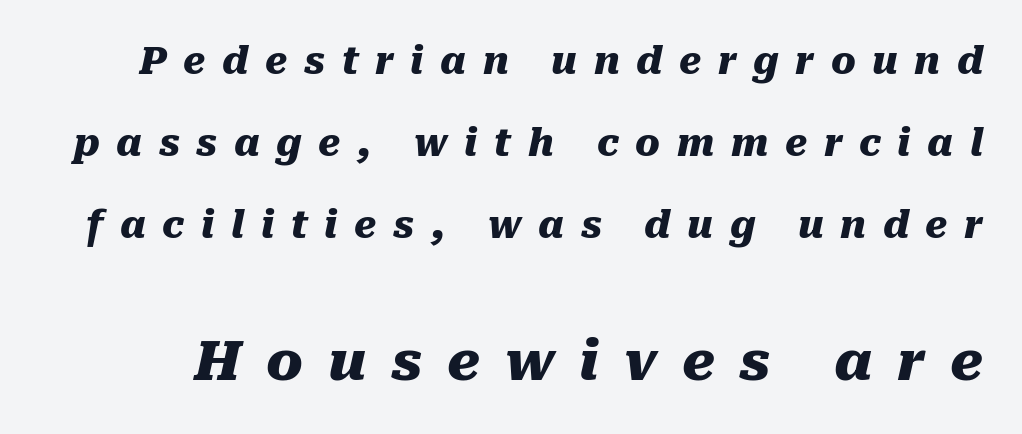
{"italic": "yes", "lean": "right", "slant_degrees": 10, "bold": "yes", "weight": "heavy", "width": "normal", "stroke_contrast": "medium", "x_height": "medium", "monospaced": "no", "underline": "no", "line_spacing": "loose", "line_spacing_ratio": 2.22, "letter_spacing": "wide", "letter_spacing_em": 0.45, "larger_block": "second", "size_ratio": 1.49, "glyph_px": 55}
